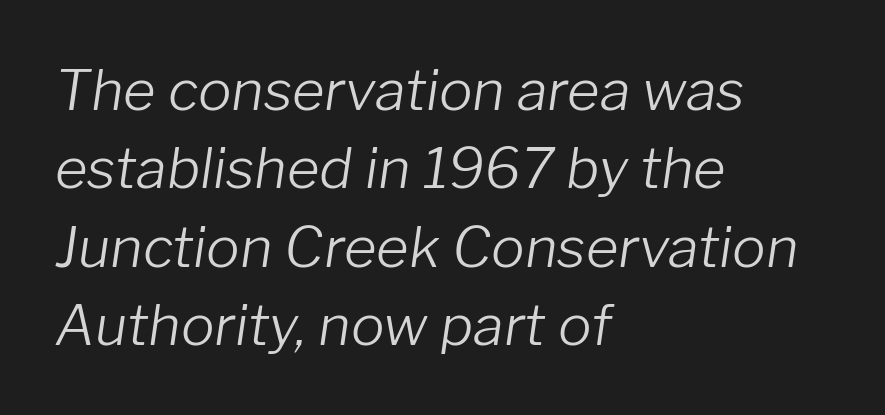
Q: Is the text bold? A: No.
Q: Is the text italic (slanted)? A: Yes, it leans right by about 8 degrees.
Q: Is the text underlined? A: No.
Q: How is the paragraph aligned? A: Left-aligned.
Q: Is the spacing between letters normal or unusually wide? A: Normal.
Q: Is the spacing between lines tight, normal or loose? A: Normal.
Q: Width (condensed, normal, or wide)? A: Normal.
Q: Stroke contrast? A: Low.
Q: x-height? A: Medium.
Q: Monospaced? A: No.
